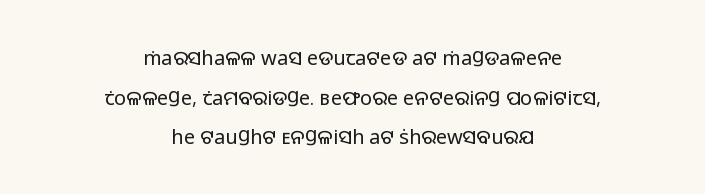
Short note: letters normally spaced. Each row of text sits above clean, open space. Bold? No — there's no thickening of the strokes. The compositor balanced each line on the midline. Summary of vertical rhythm: relaxed, with wide interline spacing. Unlike italic type, these characters show no tilt at all.
